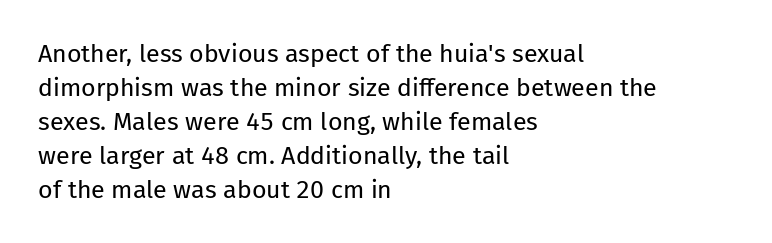
Q: Is the text bold? A: No.
Q: Is the text italic (slanted)? A: No, it is upright.
Q: Is the text underlined? A: No.
Q: How is the paragraph aligned? A: Left-aligned.
Q: Is the spacing between letters normal or unusually wide? A: Normal.
Q: Is the spacing between lines tight, normal or loose? A: Normal.
